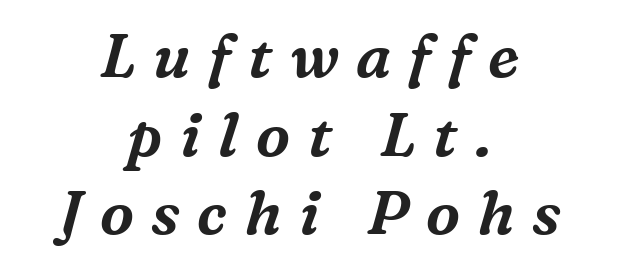
The image shows 61 px serif type, italic (leaning right); set centered, normal line spacing (1.29x), unusually wide letter spacing (+0.29 em), not underlined; medium stroke contrast and a medium x-height.
